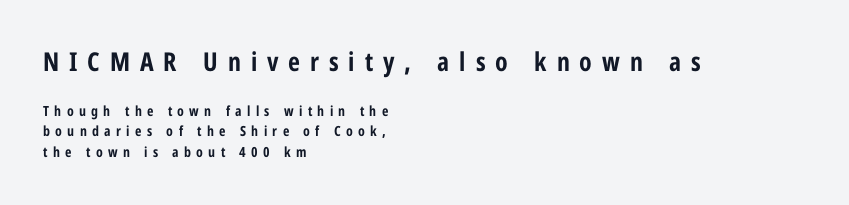
The image shows 26 px bold type, upright; set left-aligned, normal line spacing (1.44x), unusually wide letter spacing (+0.38 em), not underlined; the first (top) block is 1.86x larger.
